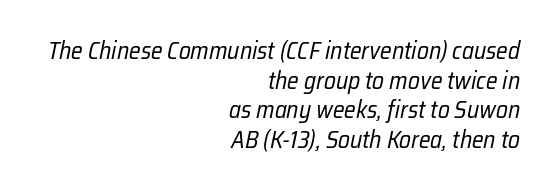
Q: Is the text bold? A: No.
Q: Is the text italic (slanted)? A: Yes, it leans right by about 12 degrees.
Q: Is the text underlined? A: No.
Q: How is the paragraph aligned? A: Right-aligned.
Q: Is the spacing between letters normal or unusually wide? A: Normal.
